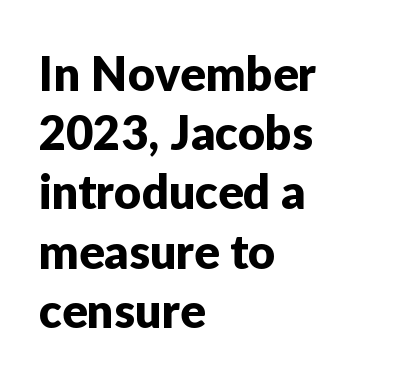
Q: Is the text italic (slanted)? A: No, it is upright.
Q: Is the typeface a serif or a sans-serif typeface? A: Sans-serif.
Q: Is the text underlined? A: No.
Q: How is the paragraph aligned? A: Left-aligned.
Q: Is the spacing between letters normal or unusually wide? A: Normal.
Q: Is the spacing between lines tight, normal or loose? A: Normal.
Q: Width (condensed, normal, or wide)? A: Normal.
Q: Stroke contrast? A: Low.
Q: x-height? A: Medium.
Q: Monospaced? A: No.
